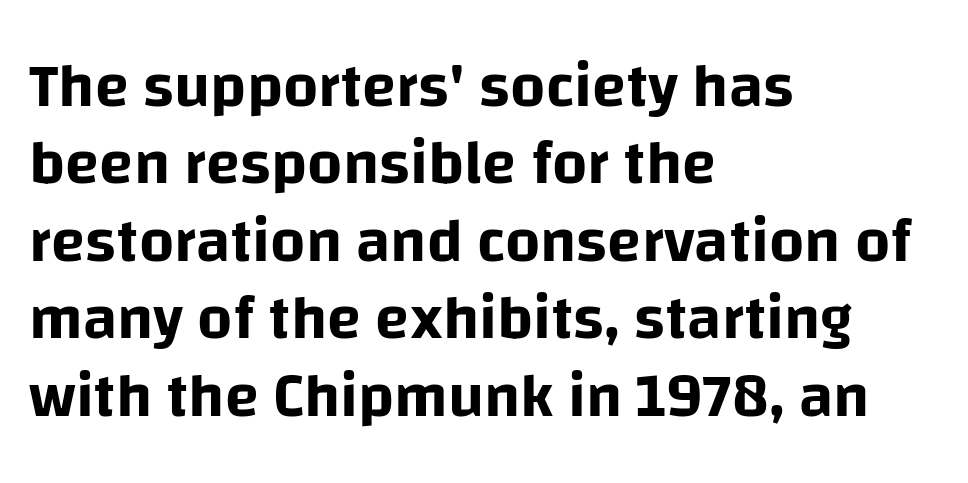
Quick note: underline off. Italic: no, the glyphs are upright roman. A classic flush-left, rag-right setting is used for this passage. This sample uses plain, unmodified letter spacing. Regular leading. Character widths vary here, with narrow letters taking less room than wide ones.
